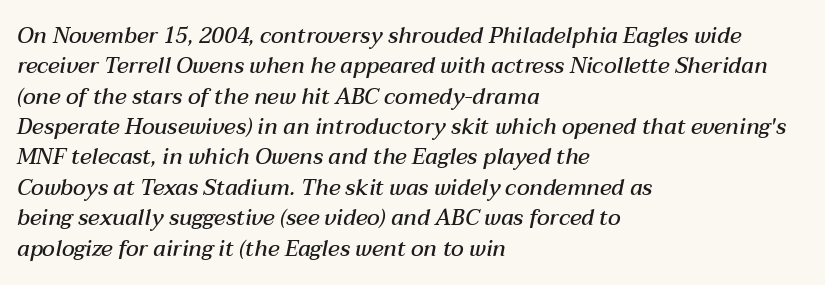
This is oblique type, the kind used for emphasis or titles. Set as a demibold, roughly 600 on the weight scale. Regular leading. Glance below the letters and you will spot only blank space.
